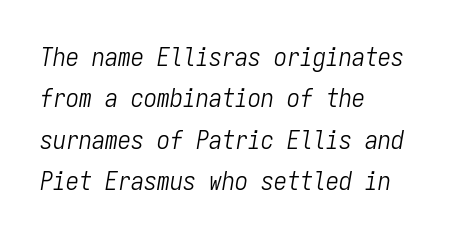
Q: Is the text bold? A: No.
Q: Is the text italic (slanted)? A: Yes, it leans right by about 9 degrees.
Q: Is the text underlined? A: No.
Q: How is the paragraph aligned? A: Left-aligned.
Q: Is the spacing between letters normal or unusually wide? A: Normal.
Q: Is the spacing between lines tight, normal or loose? A: Normal.
